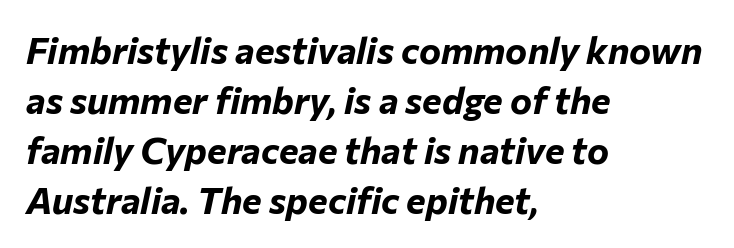
The image shows 37 px bold type, italic (leaning right); set left-aligned, normal line spacing (1.35x), normal letter spacing, not underlined; low stroke contrast and a medium x-height.
